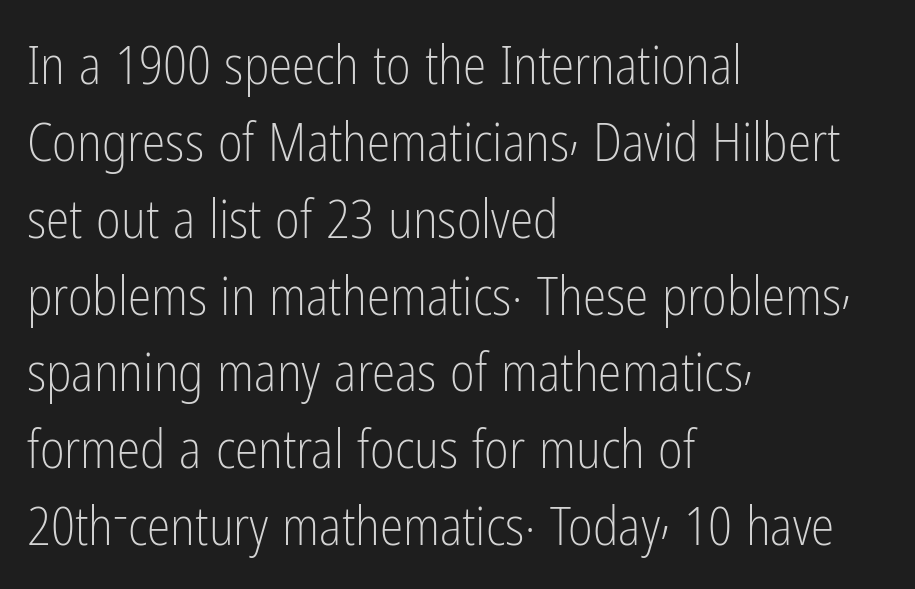
Underline: absent. The line-height multiplier appears to be the usual default. The weight would be labelled regular, book, light, or lighter still. The lettering stays uniformly vertical, giving the passage a roman look. This sample has the flowing, uneven cadence of proportional lettering. Spacing between characters is what you'd get straight out of the box.
